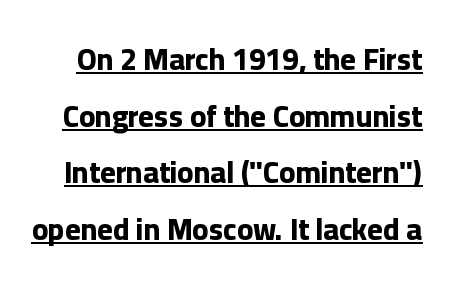
Q: Is the text bold? A: Yes.
Q: Is the text italic (slanted)? A: No, it is upright.
Q: Is the typeface a serif or a sans-serif typeface? A: Sans-serif.
Q: Is the text underlined? A: Yes.
Q: Is the spacing between letters normal or unusually wide? A: Normal.
Q: Width (condensed, normal, or wide)? A: Normal.
Q: Stroke contrast? A: Low.
Q: x-height? A: Medium.
Q: Monospaced? A: No.
